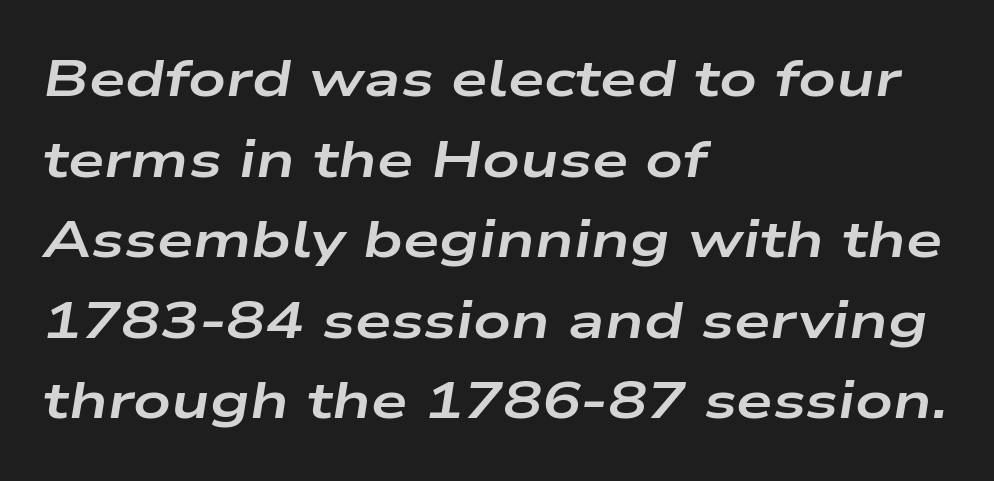
The image shows 52 px bold, wide type, italic (leaning right); set left-aligned, normal line spacing (1.55x), normal letter spacing, not underlined; low stroke contrast and a medium x-height.
